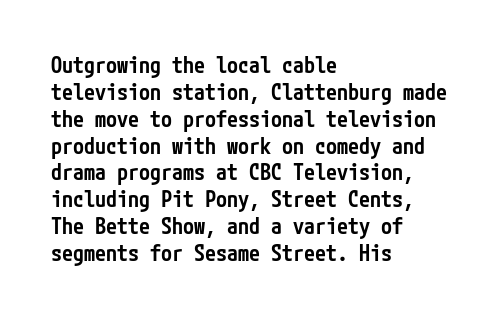
Letters rest on an invisible, unmarked baseline. Notice how the stems are strictly vertical — no italics here. In terms of letterspacing, this is plain default setting. This is moderately heavy type, rendered in semibold. Reading down the block, your eye returns to a fixed left position each line.
